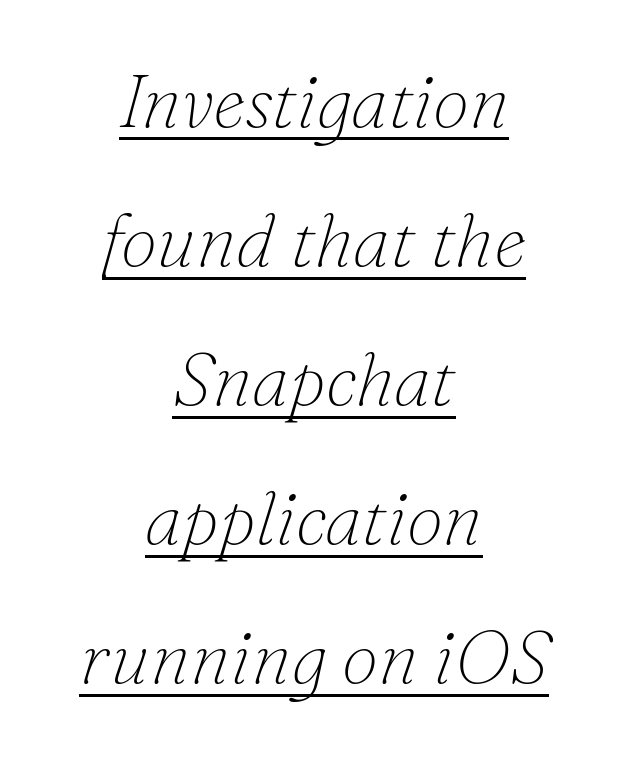
Q: Is the text bold? A: No.
Q: Is the text italic (slanted)? A: Yes, it leans right by about 16 degrees.
Q: Is the typeface a serif or a sans-serif typeface? A: Serif.
Q: Is the text underlined? A: Yes.
Q: How is the paragraph aligned? A: Centered.
Q: Is the spacing between letters normal or unusually wide? A: Normal.
Q: Width (condensed, normal, or wide)? A: Normal.
Q: Stroke contrast? A: Low.
Q: x-height? A: Small.
Q: Monospaced? A: No.
